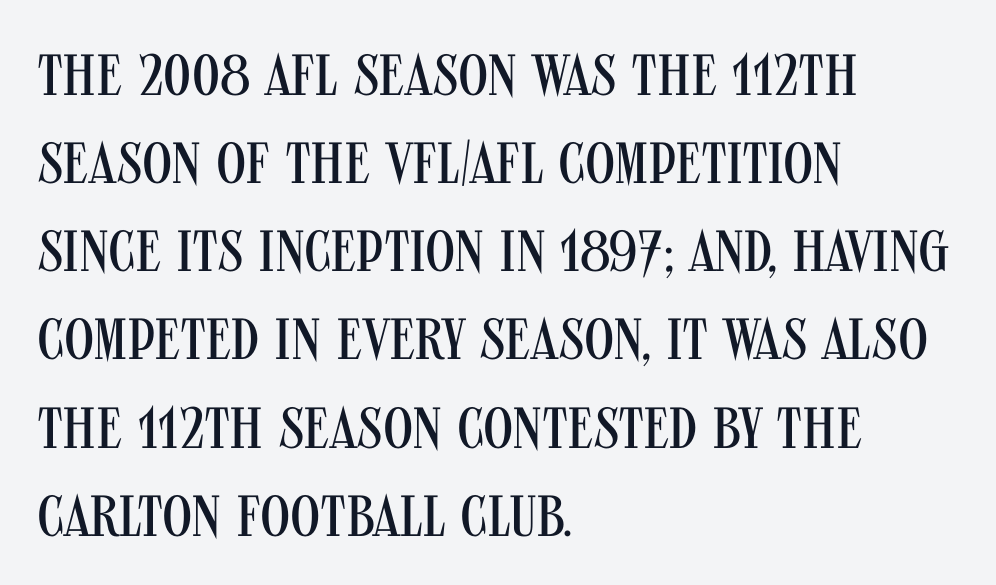
The strokes carry an ordinary text weight at most. The string is rendered with underlining switched off. This block has exactly the height ordinary leading produces. Teacher's note: observe the even left margin — that is flush-left alignment. Type style note: lacks serifs. A typesetter would call this proportional, since set widths differ per character.
